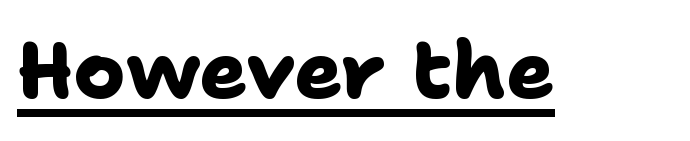
Q: Is the text bold? A: Yes.
Q: Is the typeface a serif or a sans-serif typeface? A: Sans-serif.
Q: Is the text underlined? A: Yes.
Q: Is the spacing between letters normal or unusually wide? A: Normal.
Q: Width (condensed, normal, or wide)? A: Normal.
Q: Stroke contrast? A: Low.
Q: x-height? A: Medium.
Q: Monospaced? A: No.
